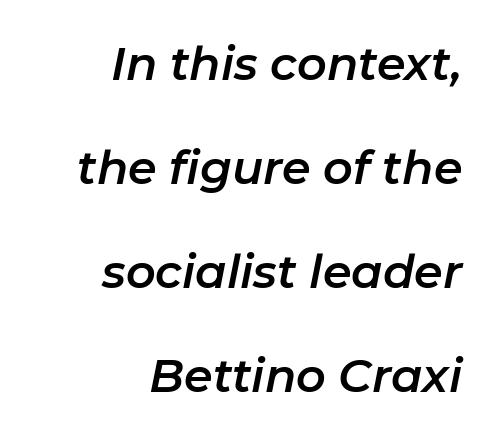
{"italic": "yes", "lean": "right", "slant_degrees": 11, "width": "normal", "stroke_contrast": "low", "x_height": "medium", "monospaced": "no", "underline": "no", "align": "right", "line_spacing": "loose", "line_spacing_ratio": 2.26, "letter_spacing": "normal", "letter_spacing_em": 0.0, "glyph_px": 46}
